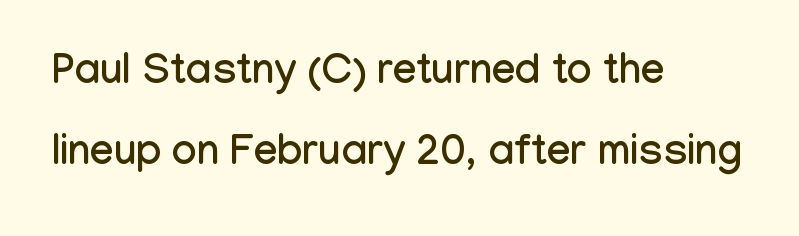
Q: Is the text italic (slanted)? A: No, it is upright.
Q: Is the typeface a serif or a sans-serif typeface? A: Sans-serif.
Q: Is the text underlined? A: No.
Q: How is the paragraph aligned? A: Left-aligned.
Q: Is the spacing between letters normal or unusually wide? A: Normal.
Q: Is the spacing between lines tight, normal or loose? A: Loose.
Q: Width (condensed, normal, or wide)? A: Condensed.
Q: Stroke contrast? A: Low.
Q: x-height? A: Medium.
Q: Monospaced? A: No.
